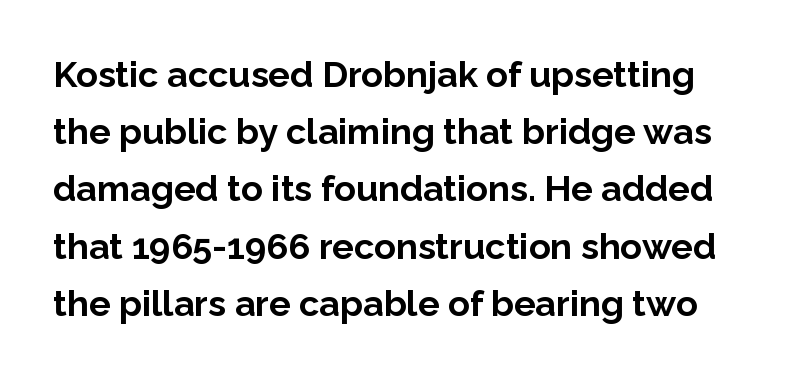
{"serif": "no", "italic": "no", "bold": "yes", "weight": "bold", "width": "normal", "stroke_contrast": "low", "x_height": "medium", "monospaced": "no", "underline": "no", "line_spacing": "normal", "line_spacing_ratio": 1.59, "letter_spacing": "normal", "letter_spacing_em": 0.0, "glyph_px": 36}
